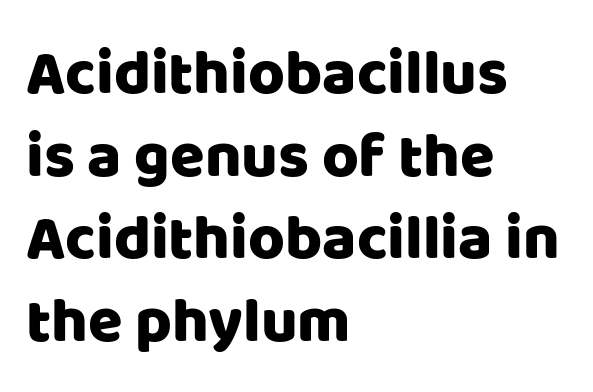
Q: Is the text italic (slanted)? A: No, it is upright.
Q: Is the typeface a serif or a sans-serif typeface? A: Sans-serif.
Q: Is the text underlined? A: No.
Q: How is the paragraph aligned? A: Left-aligned.
Q: Is the spacing between letters normal or unusually wide? A: Normal.
Q: Is the spacing between lines tight, normal or loose? A: Normal.
Q: Width (condensed, normal, or wide)? A: Normal.
Q: Stroke contrast? A: Low.
Q: x-height? A: Large.
Q: Monospaced? A: No.
